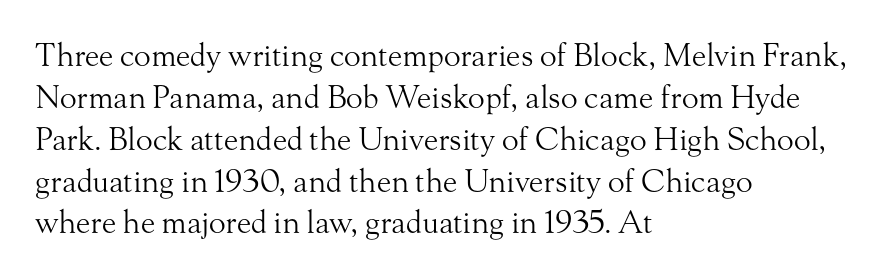
The rows are spaced the way most documents space them. Do the letters lean? They stand straight. The lines are quadded left. No extra tracking has been applied to these lines.
